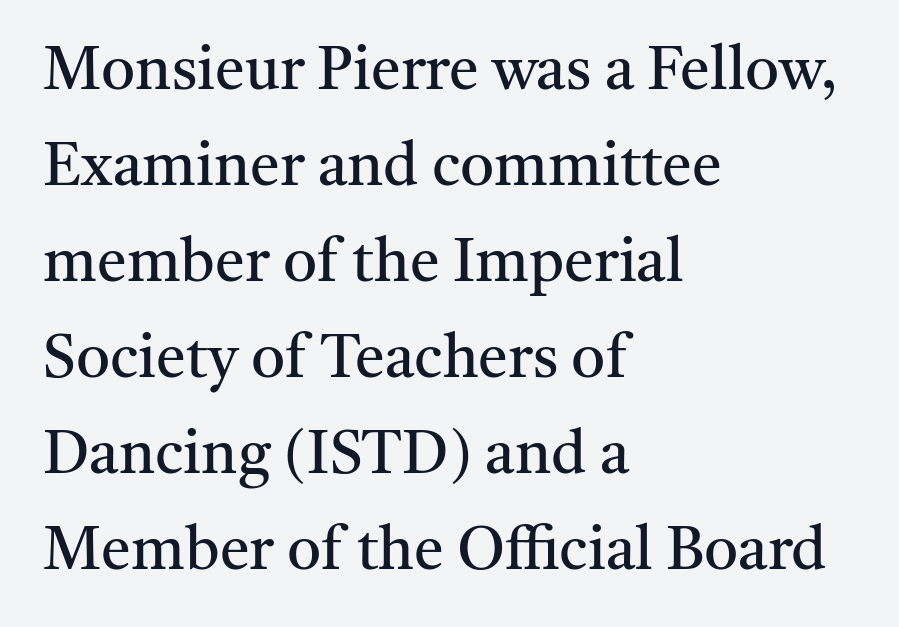
{"serif": "yes", "italic": "no", "bold": "no", "weight": "regular", "width": "normal", "stroke_contrast": "medium", "x_height": "medium", "monospaced": "no", "underline": "no", "align": "left", "line_spacing": "normal", "line_spacing_ratio": 1.6, "letter_spacing": "normal", "letter_spacing_em": 0.0, "glyph_px": 60}
